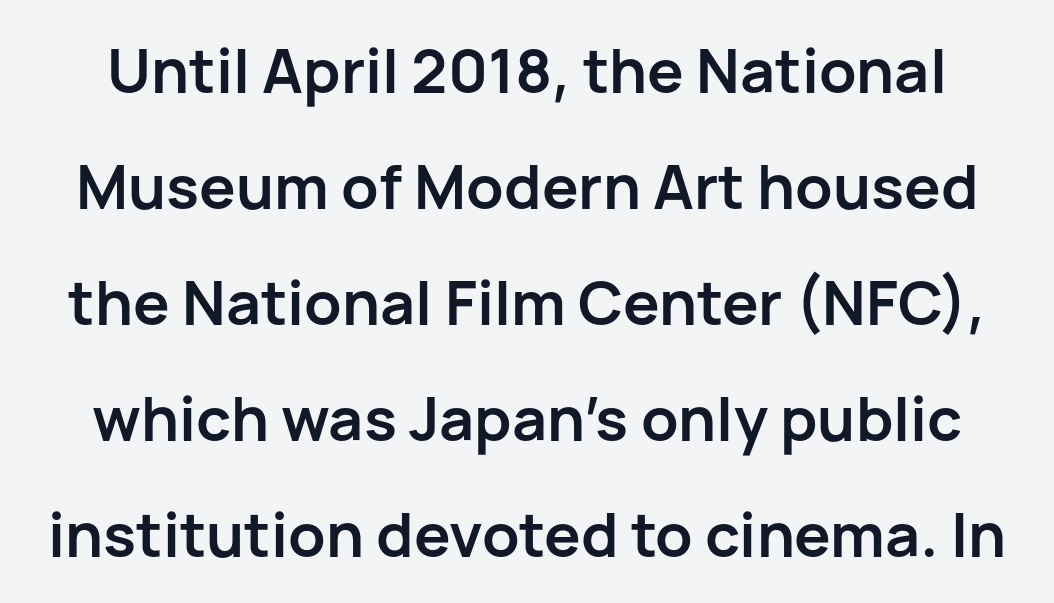
The letters sit at their default tracking, neither squeezed nor spread. Spacing verdict: proportional, widths tailored to each character. Check where the strokes stop: nothing finishes them off — pure sans. Upright lettering throughout. Is there much room between lines? Yes — plenty of vertical air separates them. Underlining? Definitely not there.
